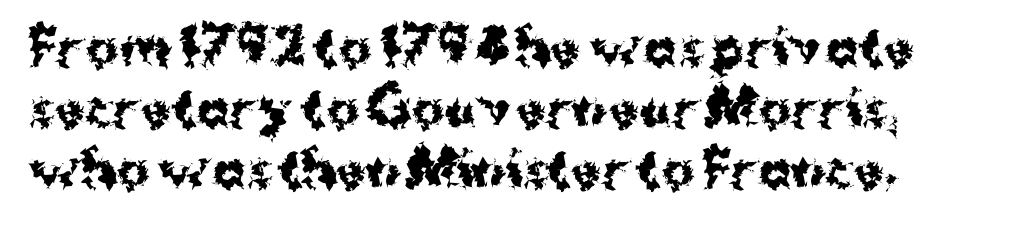
Between one letter and the next there's only the usual sliver of space. This sample uses a sans-serif face. A roman cut, with each character standing at attention. Baseline-to-baseline distance is the conventional proportion of letter height. Strong, thick strokes mark this as bold type.
